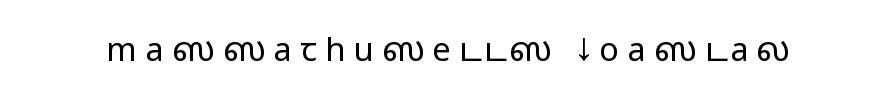
The image shows 33 px regular-weight, wide sans-serif type, upright; set unusually wide letter spacing (+0.25 em), not underlined; low stroke contrast and a medium x-height.
